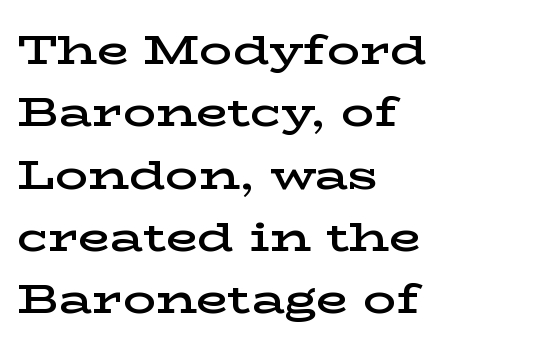
The image shows 41 px semibold, wide serif type, upright; set left-aligned, normal line spacing (1.52x), normal letter spacing, not underlined; low stroke contrast and a medium x-height.
